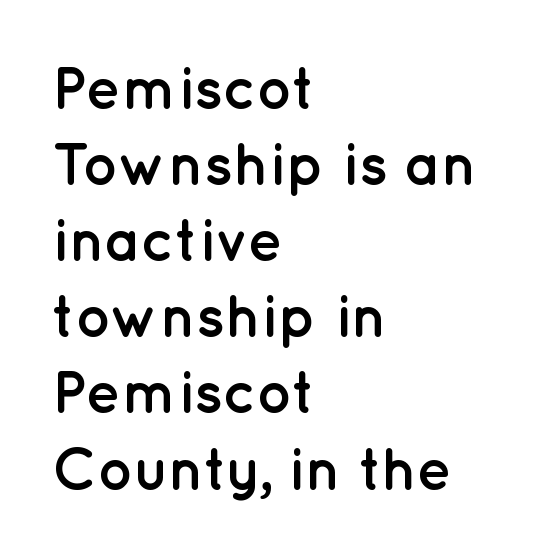
{"serif": "no", "italic": "no", "bold": "yes", "weight": "semibold", "width": "normal", "stroke_contrast": "low", "x_height": "medium", "monospaced": "no", "underline": "no", "align": "left", "line_spacing": "normal", "line_spacing_ratio": 1.29, "letter_spacing": "normal", "letter_spacing_em": 0.0, "glyph_px": 59}
